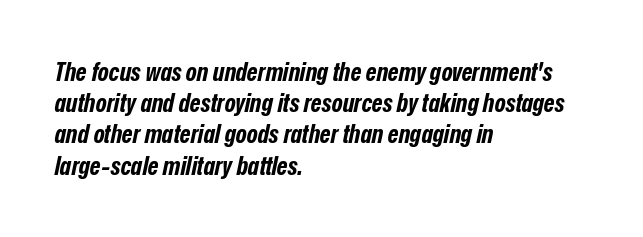
This is oblique type, the kind used for emphasis or titles. Anything drawn beneath the words? Only blank space. Tracking here is standard; glyphs follow each other at the usual distance. These lines are set flush left with a ragged right edge.
